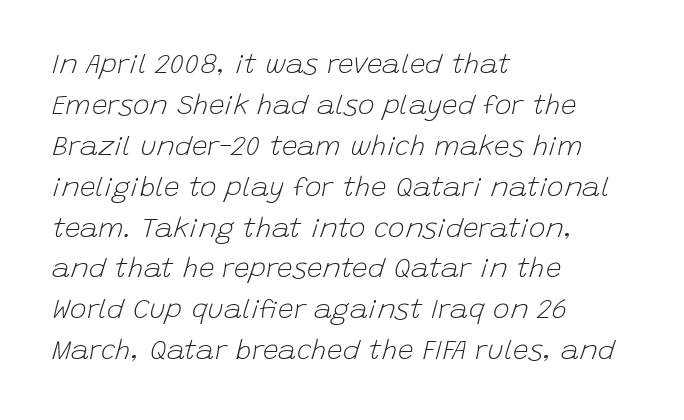
Q: Is the text bold? A: No.
Q: Is the text italic (slanted)? A: Yes, it leans right by about 15 degrees.
Q: Is the text underlined? A: No.
Q: How is the paragraph aligned? A: Left-aligned.
Q: Is the spacing between letters normal or unusually wide? A: Normal.
Q: Is the spacing between lines tight, normal or loose? A: Normal.
Q: Width (condensed, normal, or wide)? A: Normal.
Q: Stroke contrast? A: Low.
Q: x-height? A: Large.
Q: Monospaced? A: No.
